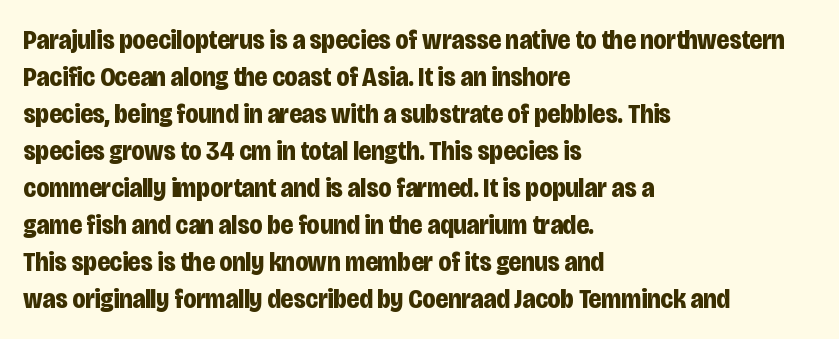
{"italic": "no", "bold": "yes", "underline": "no", "align": "left", "line_spacing": "normal", "line_spacing_ratio": 1.37, "letter_spacing": "normal", "letter_spacing_em": 0.0, "glyph_px": 27}
